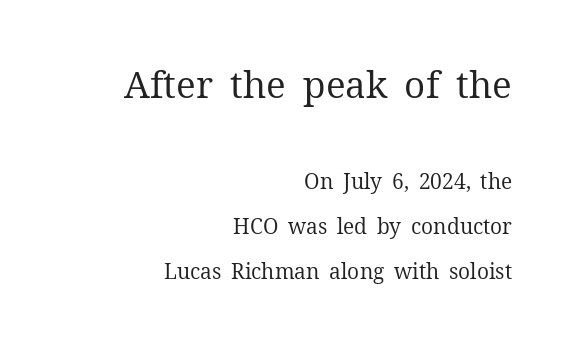
Q: Is the text bold? A: No.
Q: Is the text italic (slanted)? A: No, it is upright.
Q: Is the typeface a serif or a sans-serif typeface? A: Serif.
Q: Is the text underlined? A: No.
Q: How is the paragraph aligned? A: Right-aligned.
Q: Is the spacing between letters normal or unusually wide? A: Normal.
Q: Is the spacing between lines tight, normal or loose? A: Loose.
Q: Which block of text is set in a larger size, the first (top) or the second (bottom)? A: The first (top) one.
Q: Width (condensed, normal, or wide)? A: Normal.
Q: Stroke contrast? A: Medium.
Q: x-height? A: Medium.
Q: Monospaced? A: No.
